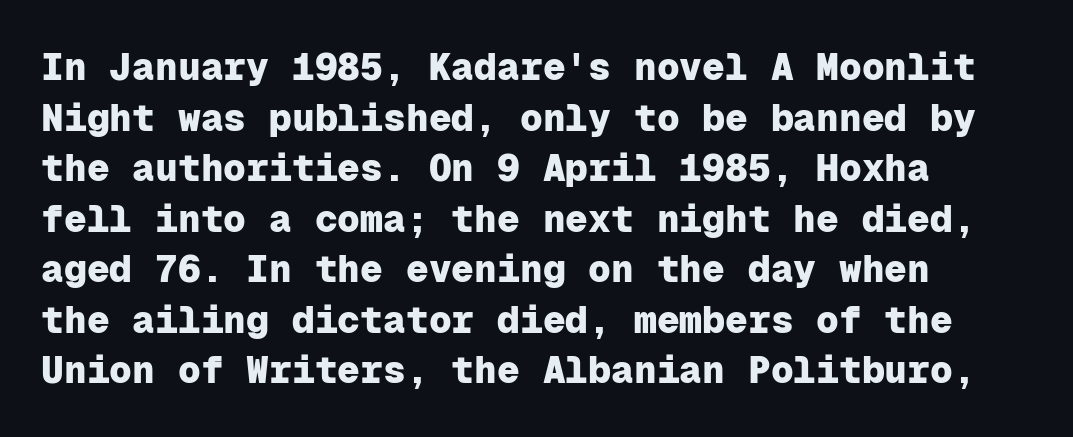
The zone under the glyphs is completely vacant. Notice how the passage keeps a crisp vertical edge on the left only. You could count columns in this text — the font is strictly monospaced. Glyph-to-glyph distance matches everyday printed text. Honestly, the row spacing looks completely unremarkable.
